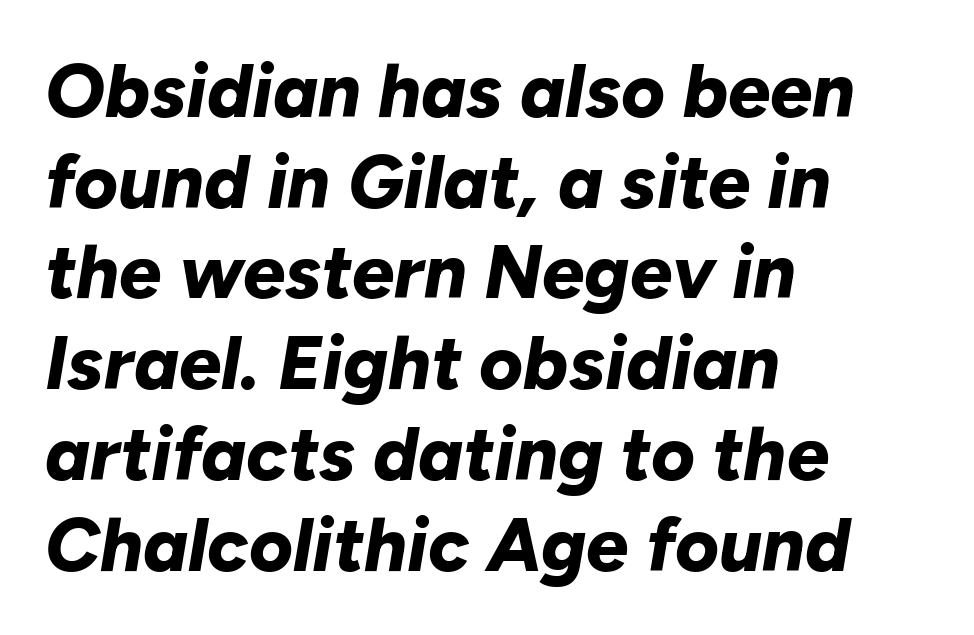
Q: Is the text bold? A: Yes.
Q: Is the text italic (slanted)? A: Yes, it leans right by about 10 degrees.
Q: Is the text underlined? A: No.
Q: How is the paragraph aligned? A: Left-aligned.
Q: Is the spacing between letters normal or unusually wide? A: Normal.
Q: Width (condensed, normal, or wide)? A: Normal.
Q: Stroke contrast? A: Low.
Q: x-height? A: Medium.
Q: Monospaced? A: No.
